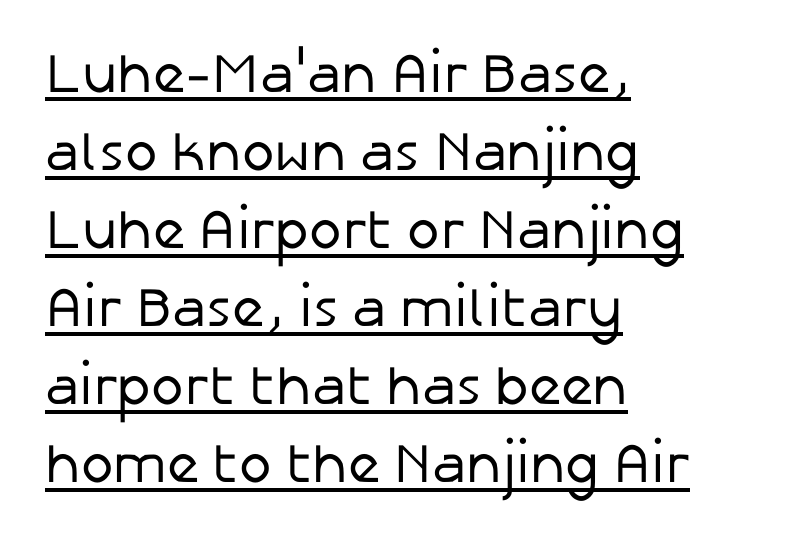
The image shows 55 px regular-weight sans-serif type, upright; set left-aligned, normal line spacing (1.42x), normal letter spacing, underlined; low stroke contrast and a medium x-height.
